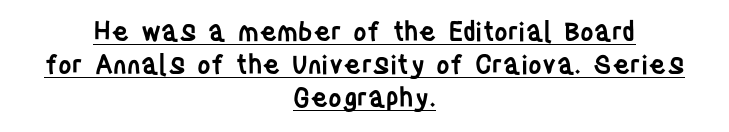
Q: Is the text bold? A: Semi-bold.
Q: Is the text italic (slanted)? A: No, it is upright.
Q: Is the text underlined? A: Yes.
Q: How is the paragraph aligned? A: Centered.
Q: Is the spacing between letters normal or unusually wide? A: Normal.
Q: Is the spacing between lines tight, normal or loose? A: Normal.
